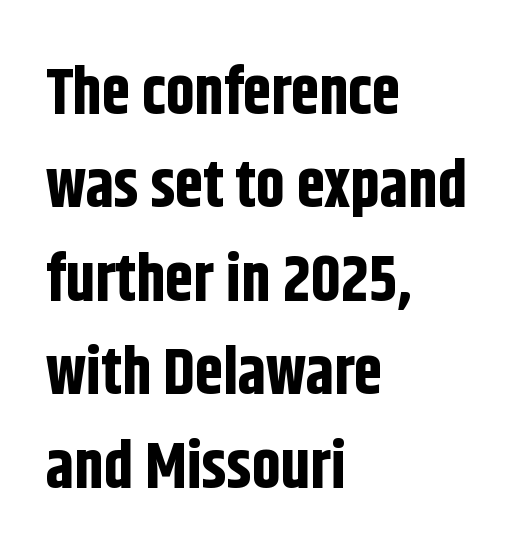
{"serif": "no", "italic": "no", "bold": "yes", "weight": "bold", "width": "condensed", "stroke_contrast": "low", "x_height": "large", "monospaced": "no", "underline": "no", "align": "left", "line_spacing": "normal", "line_spacing_ratio": 1.46, "letter_spacing": "normal", "letter_spacing_em": 0.0, "glyph_px": 64}
